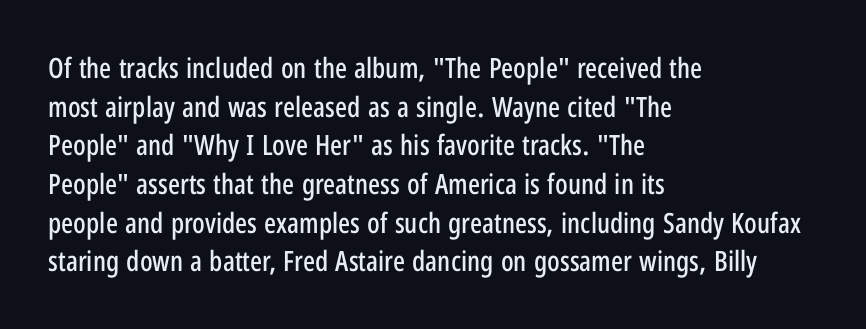
Line spacing here is normal. Unlike a traditional serif, this face leaves its strokes unadorned. The words here are not underlined. The lettering holds an erect, upright posture throughout. How are the letters spaced? Ordinarily, with no added tracking.
